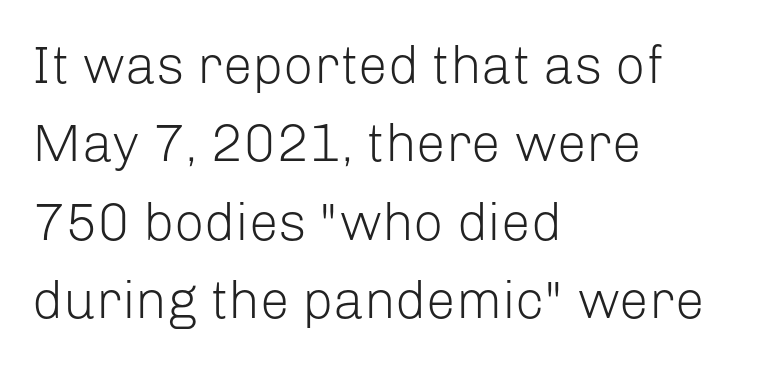
The rendering uses a moderate line-height, typical for paragraphs. Honestly, the letter spacing is just normal — you wouldn't notice it. The space beneath each line is pristine and unruled. The lines are quadded left.
